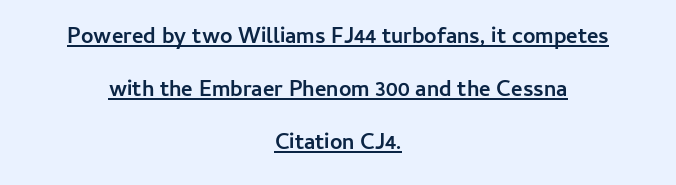
Loosely led — the rows are spread out. Strokes here are thick enough to call this a true bold. Posture: vertical. Short and long lines alike share a common midpoint.
